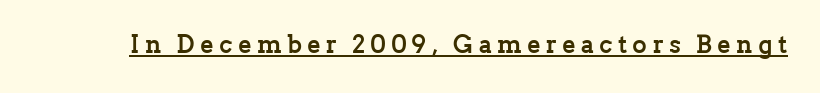
{"italic": "no", "bold": "yes", "underline": "yes", "letter_spacing": "wide", "letter_spacing_em": 0.21, "glyph_px": 25}
